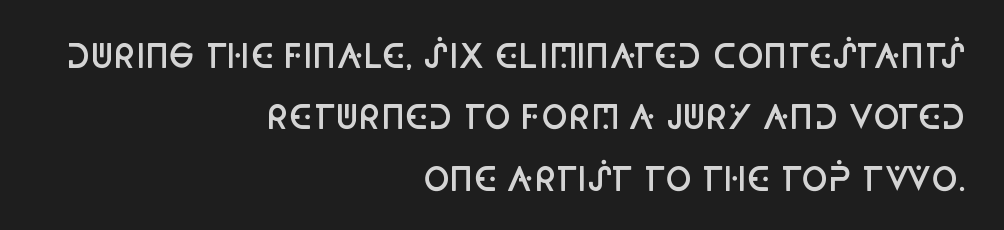
Is there much room between lines? Yes — plenty of vertical air separates them. No extra tracking has been applied to these lines. Visually the block forms a straight wall on the right and a jagged coastline on the left. A sans-serif font was chosen for this passage. This is roman type, the default non-slanted kind. As a designer I'd log this as weight 600, semibold.
